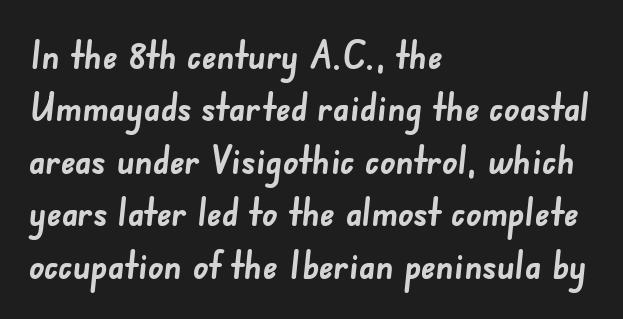
These lines keep a tight, regular rhythm from letter to letter. The space directly below the letters is spotless. I'd call this a sans setting — the letters go barefoot. Reading down the block, your eye returns to a fixed left position each line. Evenly set lines give the paragraph a standard silhouette. Spacing verdict: proportional, widths tailored to each character.
